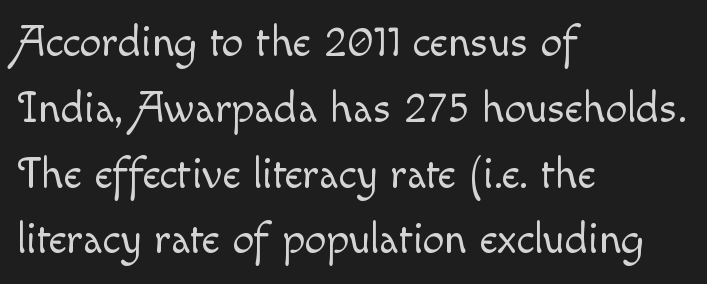
Q: Is the text bold? A: No.
Q: Is the text italic (slanted)? A: No, it is upright.
Q: Is the text underlined? A: No.
Q: How is the paragraph aligned? A: Left-aligned.
Q: Is the spacing between letters normal or unusually wide? A: Normal.
Q: Is the spacing between lines tight, normal or loose? A: Normal.
Q: Width (condensed, normal, or wide)? A: Normal.
Q: x-height? A: Small.
Q: Monospaced? A: No.
